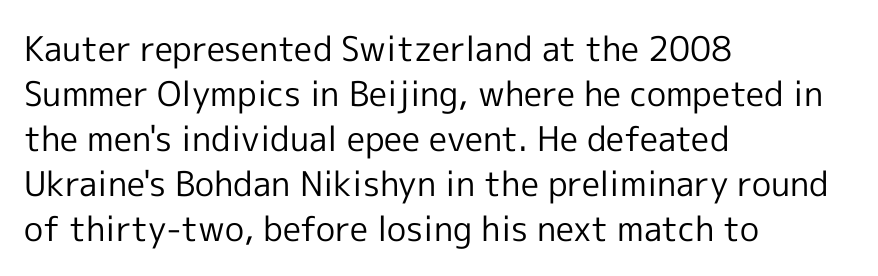
{"serif": "no", "italic": "no", "bold": "no", "weight": "regular", "width": "normal", "x_height": "medium", "monospaced": "no", "underline": "no", "align": "left", "line_spacing": "normal", "line_spacing_ratio": 1.32, "letter_spacing": "normal", "letter_spacing_em": 0.0, "glyph_px": 34}
